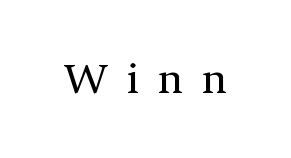
The image shows 46 px regular-weight serif type, upright; set unusually wide letter spacing (+0.41 em), not underlined; medium stroke contrast and a medium x-height.
